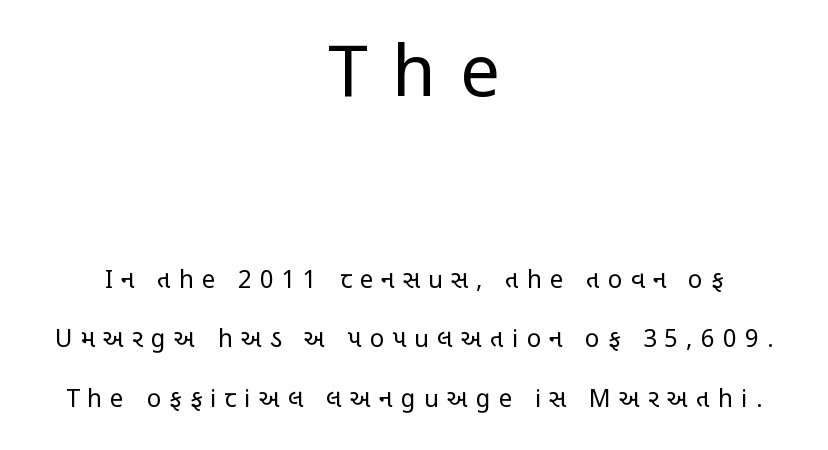
Q: Is the text bold? A: No.
Q: Is the text italic (slanted)? A: No, it is upright.
Q: Is the typeface a serif or a sans-serif typeface? A: Sans-serif.
Q: Is the text underlined? A: No.
Q: How is the paragraph aligned? A: Centered.
Q: Is the spacing between letters normal or unusually wide? A: Unusually wide.
Q: Is the spacing between lines tight, normal or loose? A: Loose.
Q: Which block of text is set in a larger size, the first (top) or the second (bottom)? A: The first (top) one.
Q: Width (condensed, normal, or wide)? A: Condensed.
Q: Stroke contrast? A: Low.
Q: x-height? A: Large.
Q: Monospaced? A: No.
